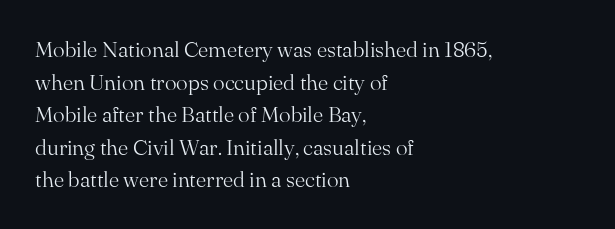
Rows of type keep a routine distance in the vertical direction. The space beneath each line is pristine and unruled. Which margin do the lines hug? The left one — the right edge is uneven. The letterforms sit shoulder to shoulder at normal distance.
